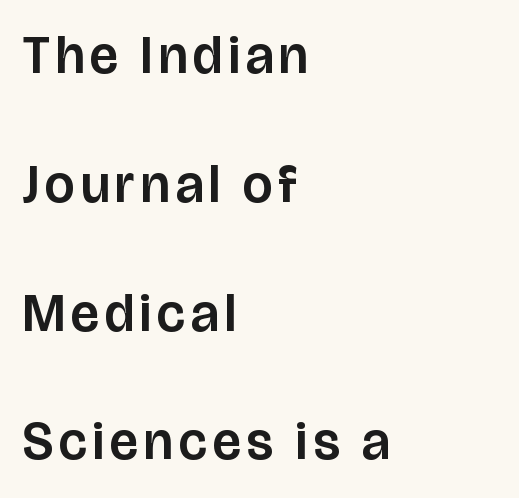
Q: Is the text italic (slanted)? A: No, it is upright.
Q: Is the typeface a serif or a sans-serif typeface? A: Sans-serif.
Q: Is the text underlined? A: No.
Q: How is the paragraph aligned? A: Left-aligned.
Q: Is the spacing between lines tight, normal or loose? A: Loose.
Q: Width (condensed, normal, or wide)? A: Normal.
Q: Stroke contrast? A: Low.
Q: x-height? A: Large.
Q: Monospaced? A: No.
